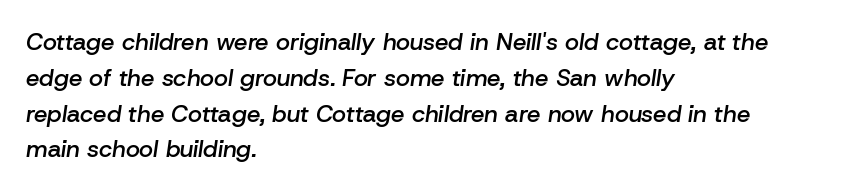
Q: Is the text bold? A: Semi-bold.
Q: Is the text italic (slanted)? A: Yes, it leans right by about 8 degrees.
Q: Is the text underlined? A: No.
Q: How is the paragraph aligned? A: Left-aligned.
Q: Is the spacing between letters normal or unusually wide? A: Normal.
Q: Is the spacing between lines tight, normal or loose? A: Normal.
